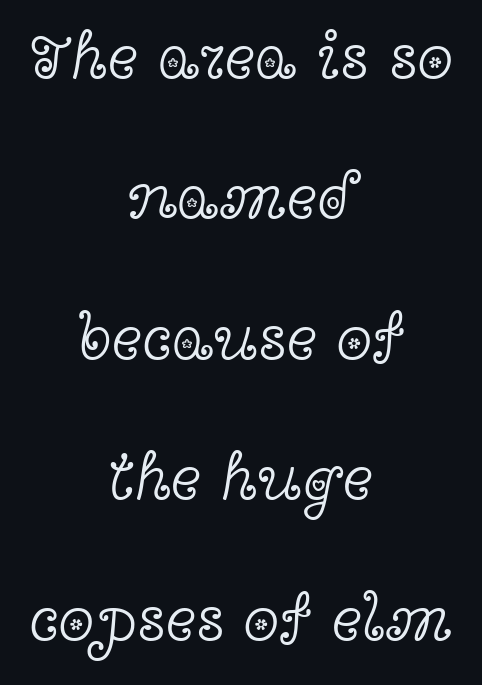
Observe the ordinary spacing: letters are neighbours, not strangers. Horizontally, the lines are justified to the midpoint only. Bare-footed words on every line. Nothing heavy about these letters — not bold at all.
